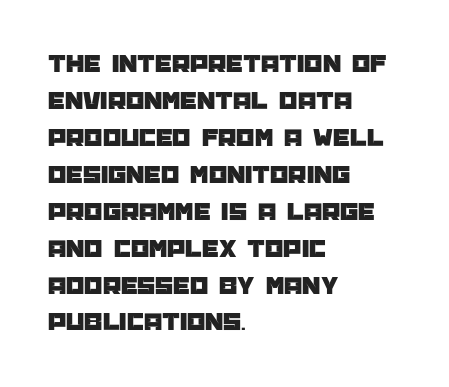
The image shows 26 px text type, upright; set left-aligned, normal line spacing (1.42x), normal letter spacing, not underlined.
